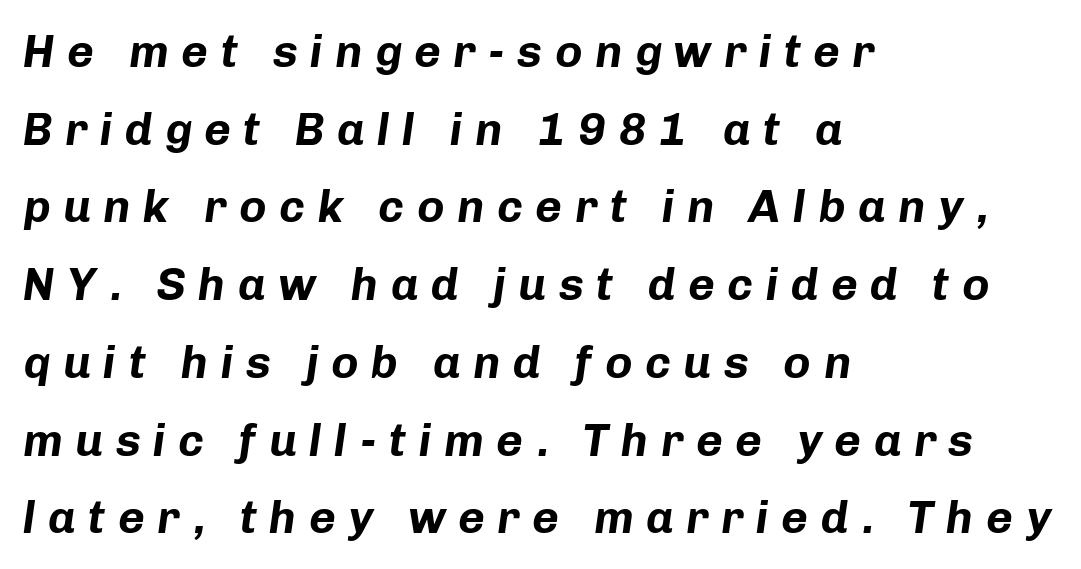
The image shows 46 px bold type, italic (leaning right); set left-aligned, normal line spacing (1.69x), unusually wide letter spacing (+0.27 em), not underlined; low stroke contrast and a medium x-height.
